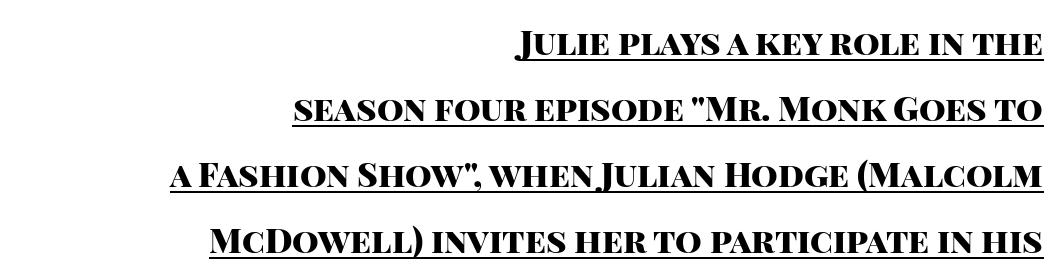
{"serif": "no", "italic": "no", "bold": "yes", "weight": "heavy", "width": "normal", "stroke_contrast": "high", "x_height": "large", "monospaced": "no", "underline": "yes", "align": "right", "line_spacing": "loose", "line_spacing_ratio": 1.94, "letter_spacing": "normal", "letter_spacing_em": 0.0, "glyph_px": 34}
